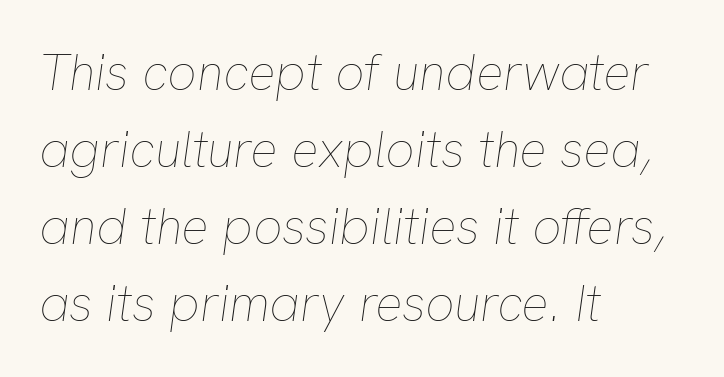
Layout note: lines flush left. Italic: yes, the glyphs are oblique. This sample uses plain, unmodified letter spacing. Looks like regular typesetting: each glyph gets only the width it needs. The passage shown is not underscored anywhere.
